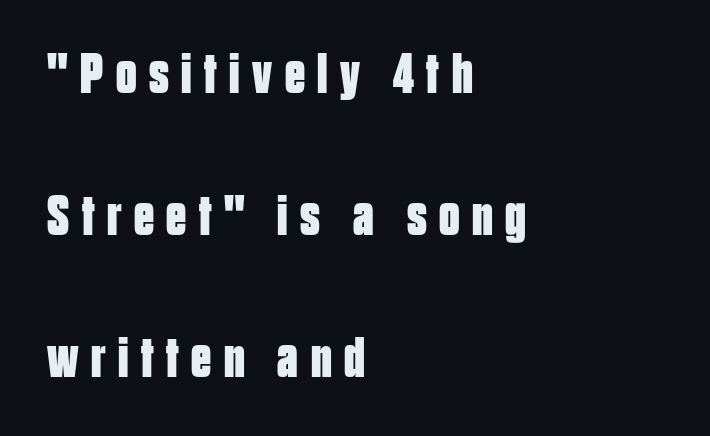
{"serif": "no", "italic": "no", "bold": "yes", "weight": "bold", "width": "condensed", "stroke_contrast": "low", "x_height": "large", "monospaced": "no", "underline": "no", "align": "left", "line_spacing": "loose", "line_spacing_ratio": 2.49, "letter_spacing": "wide", "letter_spacing_em": 0.22, "glyph_px": 57}
